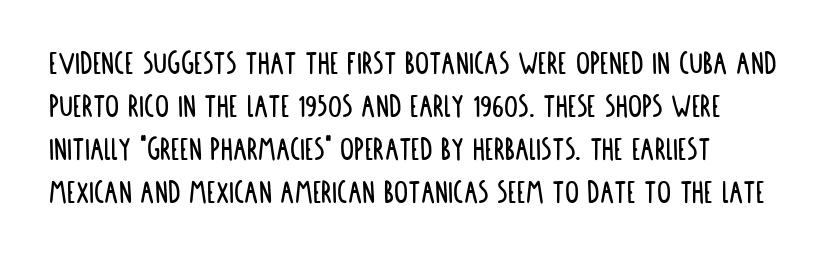
The letters advance in unequal steps, a hallmark of proportional type. Layout note: lines flush left. A sans-serif font was chosen for this passage. Here the glyphs are tracked normally, forming tight word shapes.
